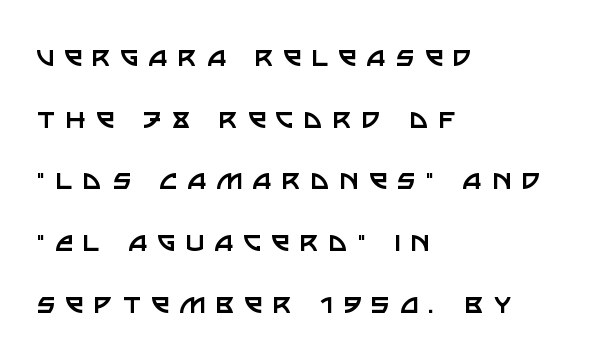
Q: Is the text bold? A: No.
Q: Is the text italic (slanted)? A: No, it is upright.
Q: Is the typeface a serif or a sans-serif typeface? A: Sans-serif.
Q: Is the text underlined? A: No.
Q: How is the paragraph aligned? A: Left-aligned.
Q: Is the spacing between letters normal or unusually wide? A: Unusually wide.
Q: Width (condensed, normal, or wide)? A: Normal.
Q: Stroke contrast? A: Low.
Q: x-height? A: Large.
Q: Monospaced? A: No.
